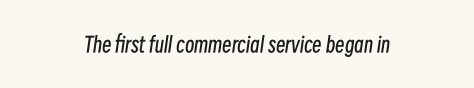
{"italic": "yes", "lean": "right", "slant_degrees": 8, "bold": "no", "underline": "no", "align": "center", "letter_spacing": "normal", "letter_spacing_em": 0.0, "glyph_px": 21}
